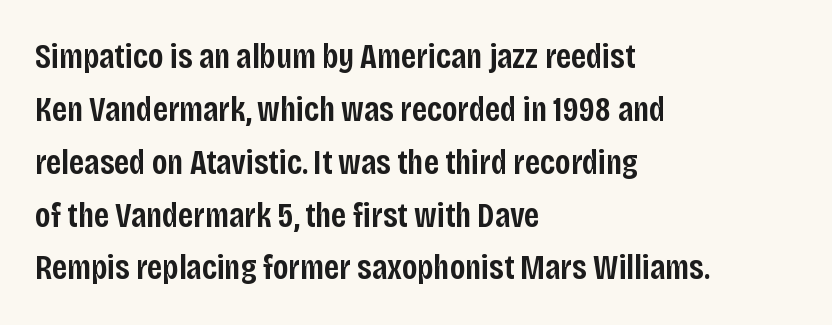
Q: Is the text bold? A: Semi-bold.
Q: Is the text italic (slanted)? A: No, it is upright.
Q: Is the typeface a serif or a sans-serif typeface? A: Sans-serif.
Q: Is the text underlined? A: No.
Q: How is the paragraph aligned? A: Left-aligned.
Q: Is the spacing between letters normal or unusually wide? A: Normal.
Q: Is the spacing between lines tight, normal or loose? A: Normal.
Q: Width (condensed, normal, or wide)? A: Condensed.
Q: Stroke contrast? A: Low.
Q: x-height? A: Large.
Q: Monospaced? A: No.
